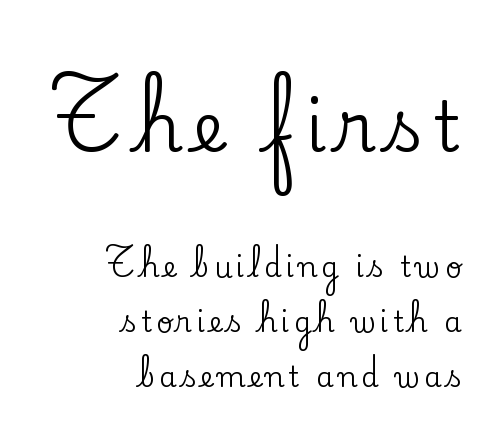
The image shows 69 px serif type, upright; set right-aligned, loose line spacing (1.97x), not underlined; the first (top) block is 2.46x larger; low stroke contrast and a small x-height.
